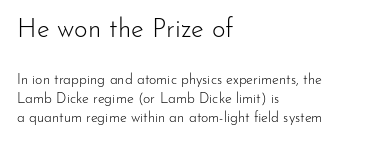
This layout puts the oversized block above and the modest block below. Successive baselines arrive at the customary interval. It's the straight-up-and-down kind of type. Typeset ragged right — the left edge is the straight one. The passage shown has conventional tracking throughout. The specimen omits any rule beneath the text block's lines.
